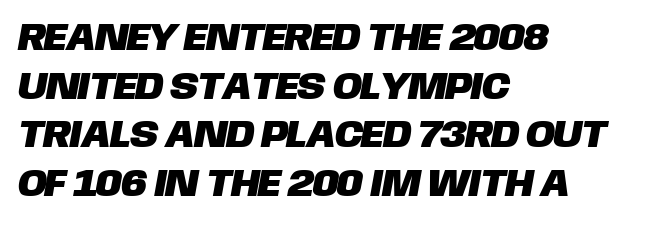
The image shows 39 px sans-serif type; set left-aligned, normal line spacing (1.25x), normal letter spacing, not underlined; low stroke contrast and a large x-height.
